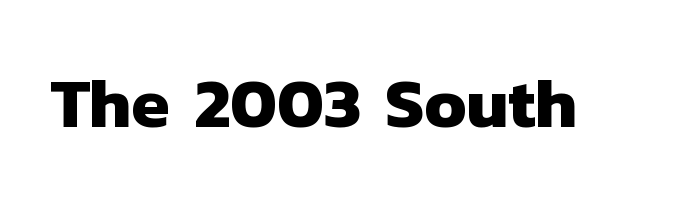
The passage shown has conventional tracking throughout. Weight check: bold — yes, fully. To sum up the face: it is a sans, with no serifs. Here the designer chose a conventional face with non-uniform glyph widths.
